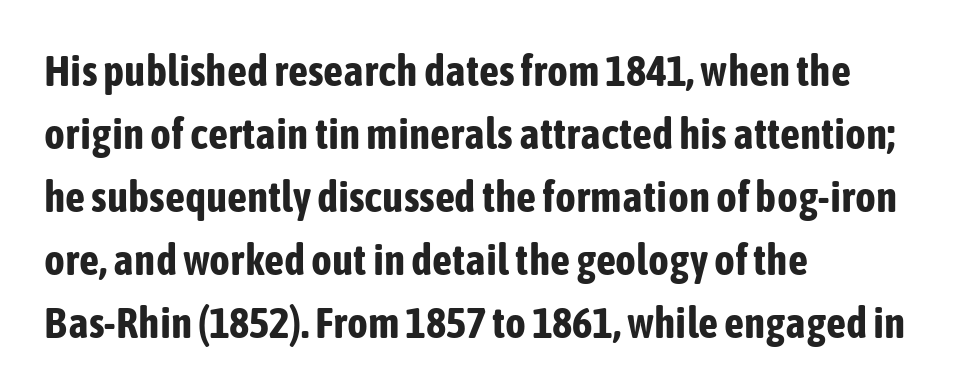
{"serif": "no", "italic": "no", "bold": "yes", "weight": "bold", "width": "condensed", "stroke_contrast": "low", "x_height": "medium", "monospaced": "no", "underline": "no", "align": "left", "line_spacing": "normal", "line_spacing_ratio": 1.43, "letter_spacing": "normal", "letter_spacing_em": 0.0, "glyph_px": 44}
